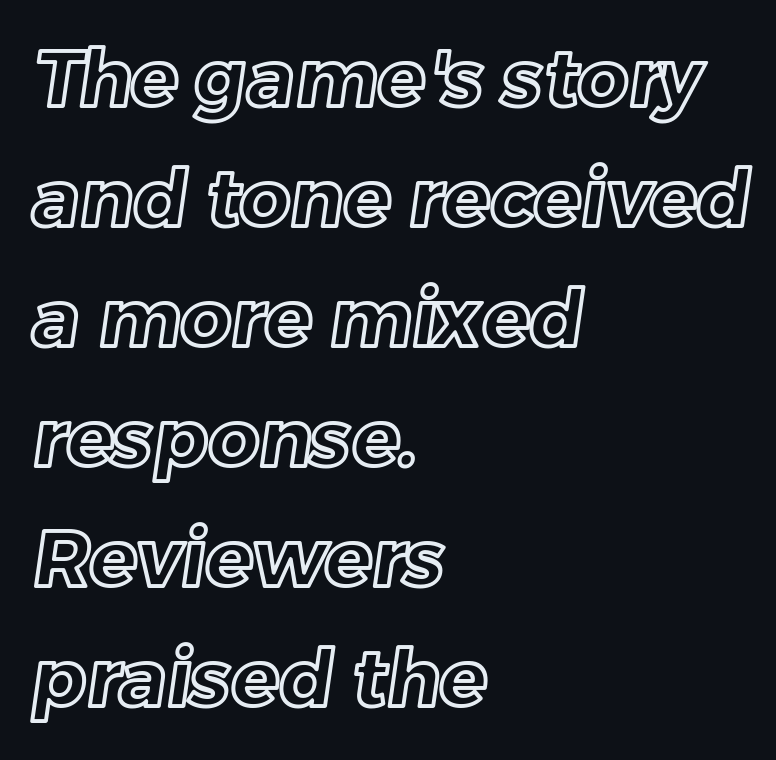
Each new line begins a customary step beneath the previous one. Alignment: flush left. Think of a printed novel: that variable character pitch is what you see here. Words float on clear page, feet unadorned. Observe the ordinary spacing: letters are neighbours, not strangers.
